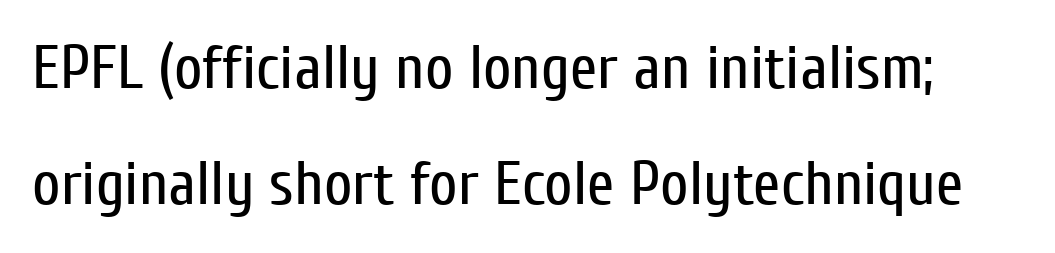
The image shows 62 px regular-weight, condensed sans-serif type, upright; set line spacing 1.87x, normal letter spacing, not underlined; low stroke contrast and a medium x-height.
